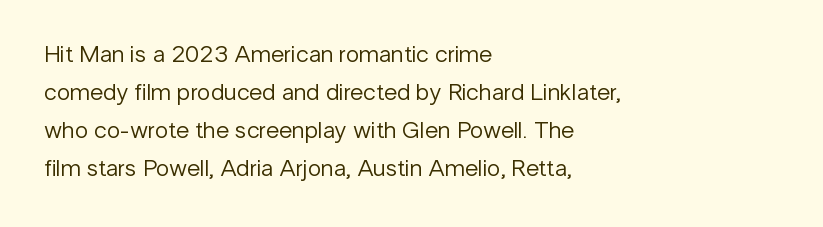
{"italic": "no", "bold": "no", "underline": "no", "align": "left", "line_spacing": "normal", "line_spacing_ratio": 1.59, "letter_spacing": "normal", "letter_spacing_em": 0.0, "glyph_px": 24}
